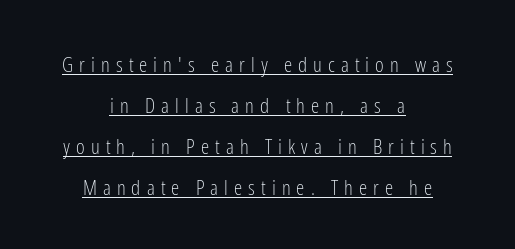
Q: Is the text bold? A: No.
Q: Is the text italic (slanted)? A: No, it is upright.
Q: Is the text underlined? A: Yes.
Q: How is the paragraph aligned? A: Centered.
Q: Is the spacing between letters normal or unusually wide? A: Unusually wide.
Q: Is the spacing between lines tight, normal or loose? A: Loose.
